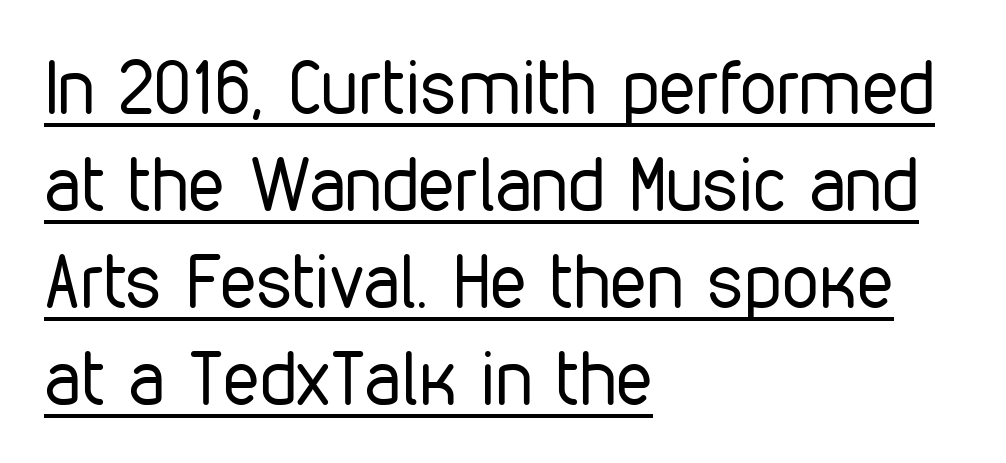
{"serif": "no", "italic": "no", "bold": "no", "weight": "regular", "width": "condensed", "stroke_contrast": "low", "x_height": "medium", "monospaced": "no", "underline": "yes", "align": "left", "line_spacing": "normal", "line_spacing_ratio": 1.31, "letter_spacing": "normal", "letter_spacing_em": 0.0, "glyph_px": 74}
